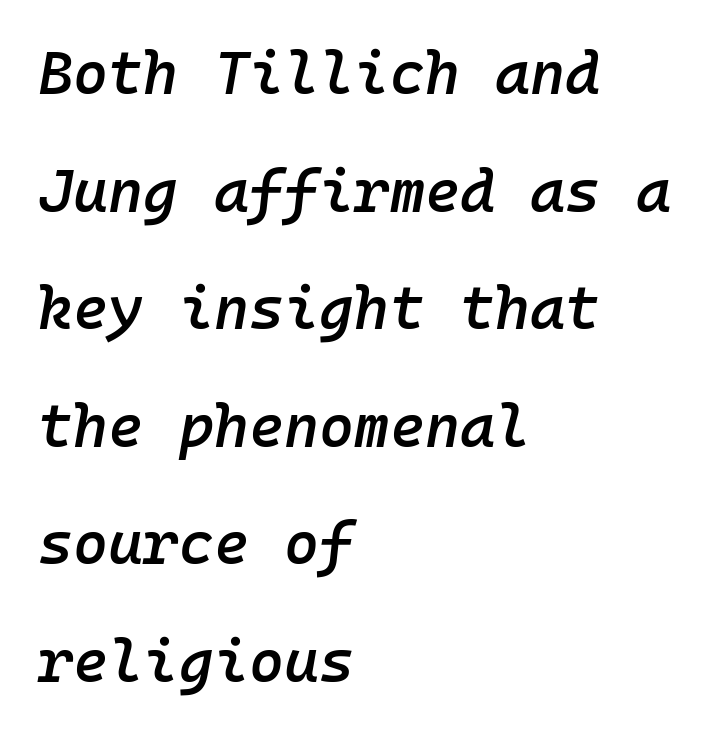
Descender tails drop into unmarked territory. I'd describe the lettering as semibold — firm but not a full bold. This sample has the even, mechanical cadence of fixed-width lettering. Tracking here is standard; glyphs follow each other at the usual distance. One glance says open: line gaps are wider than usual.
